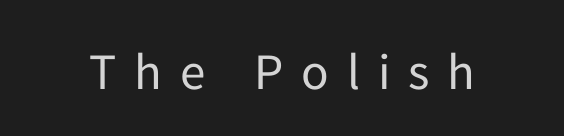
{"serif": "no", "italic": "no", "bold": "no", "weight": "regular", "width": "normal", "stroke_contrast": "low", "x_height": "medium", "monospaced": "no", "underline": "no", "letter_spacing": "wide", "letter_spacing_em": 0.35, "glyph_px": 51}
